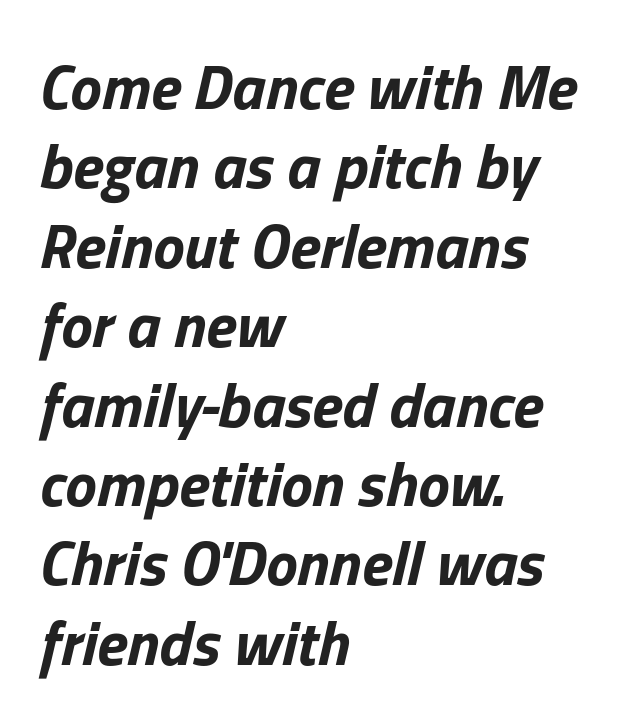
Q: Is the text bold? A: Yes.
Q: Is the text italic (slanted)? A: Yes, it leans right by about 13 degrees.
Q: Is the text underlined? A: No.
Q: How is the paragraph aligned? A: Left-aligned.
Q: Is the spacing between letters normal or unusually wide? A: Normal.
Q: Is the spacing between lines tight, normal or loose? A: Normal.
Q: Width (condensed, normal, or wide)? A: Normal.
Q: Stroke contrast? A: Low.
Q: x-height? A: Medium.
Q: Monospaced? A: No.
